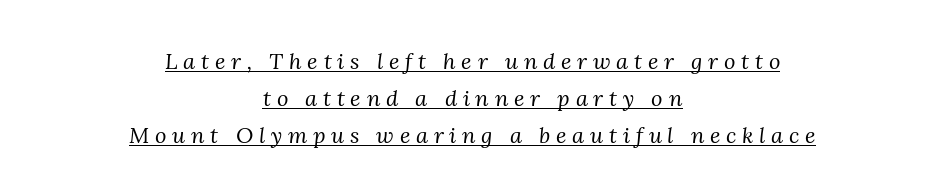
The image shows 22 px text type, italic (leaning right); set centered, normal line spacing (1.68x), unusually wide letter spacing (+0.26 em), underlined.
